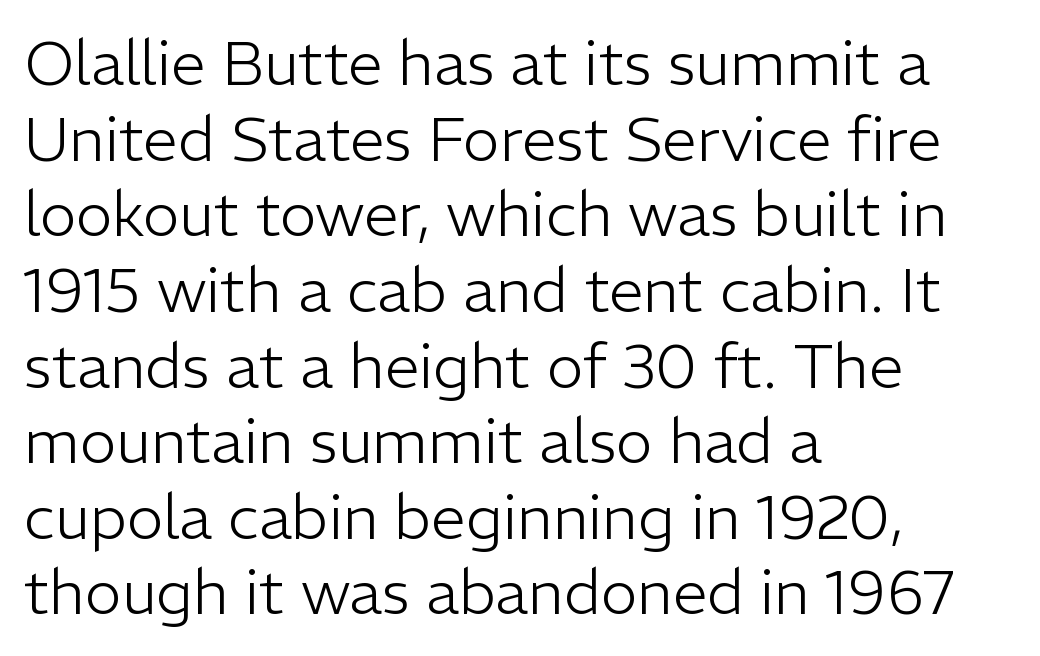
The image shows 62 px light sans-serif type, upright; set left-aligned, line spacing 1.22x, normal letter spacing, not underlined; low stroke contrast and a medium x-height.
